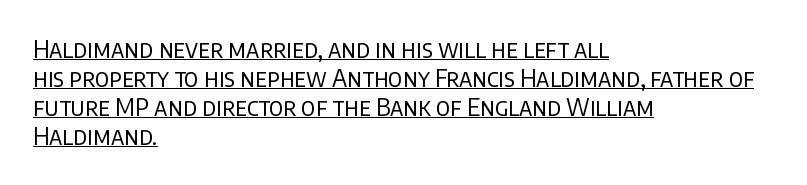
Q: Is the text bold? A: No.
Q: Is the text italic (slanted)? A: No, it is upright.
Q: Is the text underlined? A: Yes.
Q: How is the paragraph aligned? A: Left-aligned.
Q: Is the spacing between letters normal or unusually wide? A: Normal.
